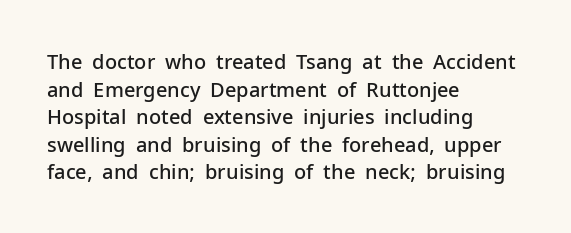
Q: Is the text bold? A: Semi-bold.
Q: Is the text italic (slanted)? A: No, it is upright.
Q: Is the text underlined? A: No.
Q: How is the paragraph aligned? A: Left-aligned.
Q: Is the spacing between letters normal or unusually wide? A: Normal.
Q: Is the spacing between lines tight, normal or loose? A: Normal.
